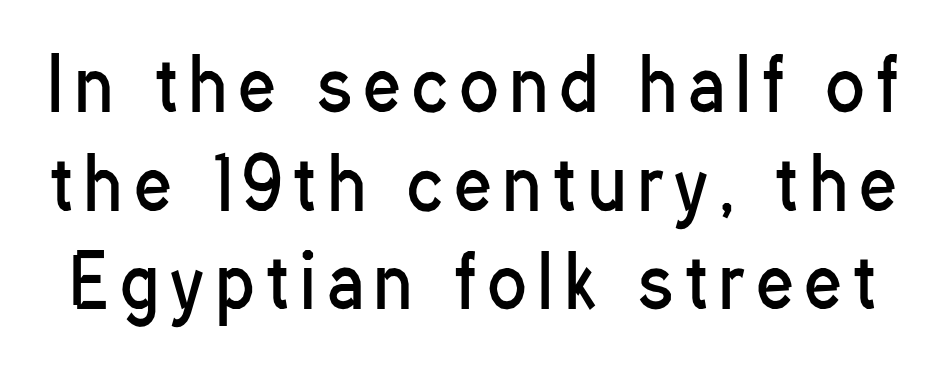
{"serif": "no", "italic": "no", "bold": "no", "weight": "regular", "width": "condensed", "stroke_contrast": "low", "x_height": "medium", "monospaced": "no", "underline": "no", "line_spacing": "normal", "line_spacing_ratio": 1.39, "glyph_px": 71}
